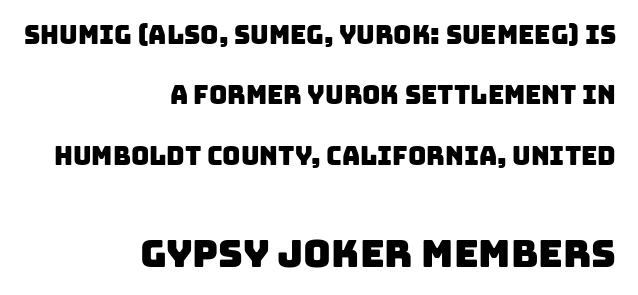
{"serif": "no", "width": "normal", "stroke_contrast": "low", "x_height": "large", "monospaced": "no", "underline": "no", "align": "right", "line_spacing": "loose", "line_spacing_ratio": 2.42, "letter_spacing": "normal", "letter_spacing_em": 0.0, "larger_block": "second", "size_ratio": 1.52, "glyph_px": 38}
